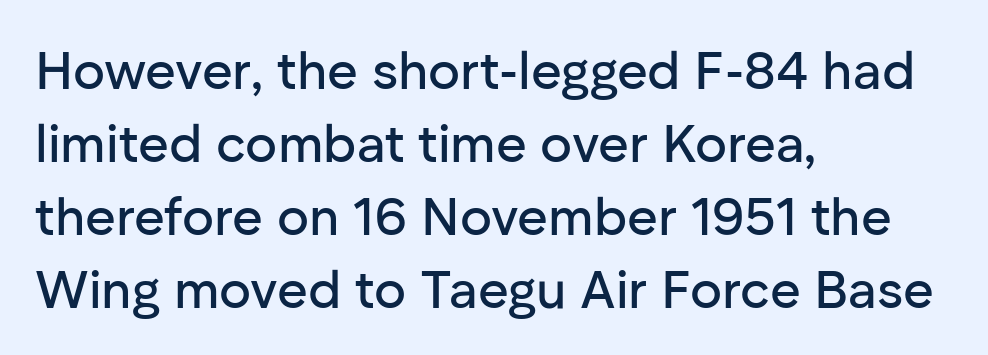
Q: Is the text italic (slanted)? A: No, it is upright.
Q: Is the typeface a serif or a sans-serif typeface? A: Sans-serif.
Q: Is the text underlined? A: No.
Q: How is the paragraph aligned? A: Left-aligned.
Q: Is the spacing between letters normal or unusually wide? A: Normal.
Q: Is the spacing between lines tight, normal or loose? A: Normal.
Q: Width (condensed, normal, or wide)? A: Normal.
Q: Stroke contrast? A: Low.
Q: x-height? A: Medium.
Q: Monospaced? A: No.
